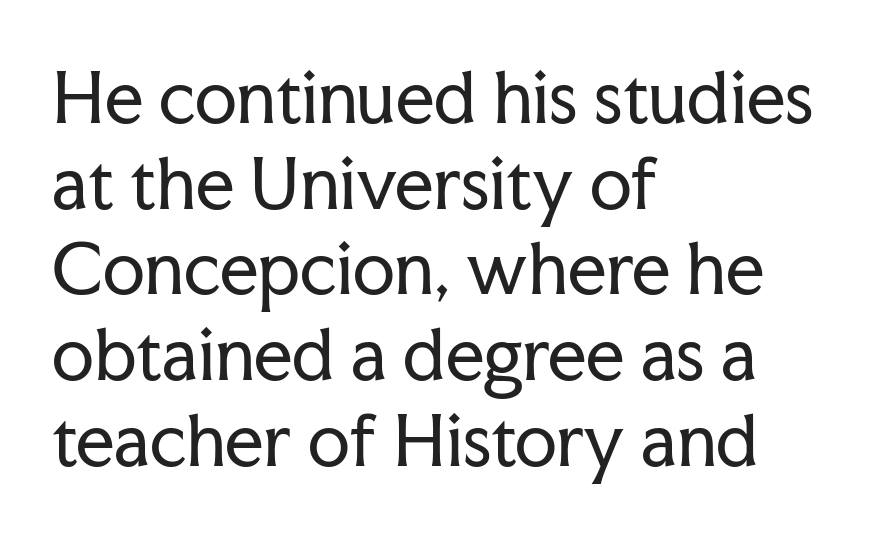
{"serif": "yes", "italic": "no", "bold": "no", "weight": "regular", "width": "normal", "stroke_contrast": "low", "x_height": "medium", "monospaced": "no", "underline": "no", "align": "left", "line_spacing": "normal", "line_spacing_ratio": 1.26, "letter_spacing": "normal", "letter_spacing_em": 0.0, "glyph_px": 68}
